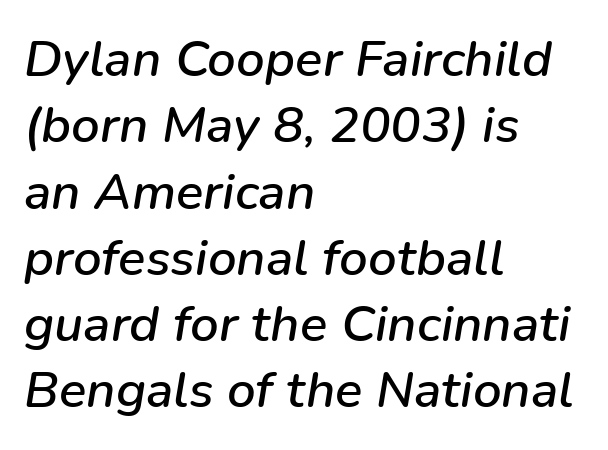
{"italic": "yes", "lean": "right", "slant_degrees": 9, "width": "normal", "stroke_contrast": "low", "x_height": "medium", "monospaced": "no", "underline": "no", "align": "left", "line_spacing": "normal", "line_spacing_ratio": 1.3, "letter_spacing": "normal", "letter_spacing_em": 0.0, "glyph_px": 51}
